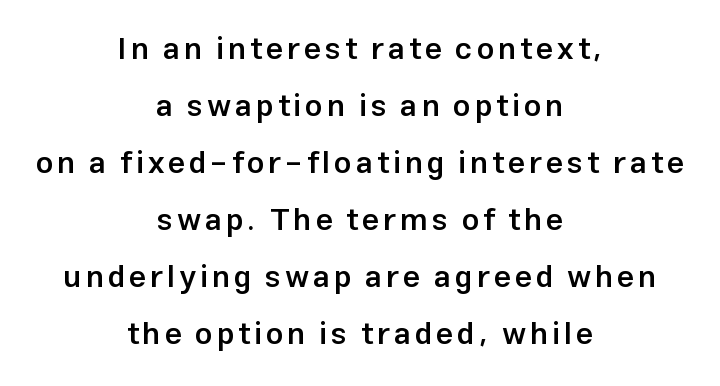
Q: Is the text bold? A: Semi-bold.
Q: Is the text italic (slanted)? A: No, it is upright.
Q: Is the typeface a serif or a sans-serif typeface? A: Sans-serif.
Q: Is the text underlined? A: No.
Q: How is the paragraph aligned? A: Centered.
Q: Width (condensed, normal, or wide)? A: Normal.
Q: Stroke contrast? A: Low.
Q: x-height? A: Medium.
Q: Monospaced? A: No.
